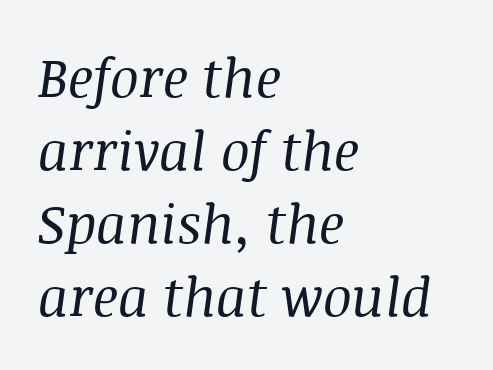
Q: Is the text bold? A: No.
Q: Is the text italic (slanted)? A: Yes, it leans right by about 8 degrees.
Q: Is the typeface a serif or a sans-serif typeface? A: Serif.
Q: Is the text underlined? A: No.
Q: How is the paragraph aligned? A: Left-aligned.
Q: Is the spacing between letters normal or unusually wide? A: Normal.
Q: Is the spacing between lines tight, normal or loose? A: Normal.
Q: Width (condensed, normal, or wide)? A: Normal.
Q: Stroke contrast? A: Medium.
Q: x-height? A: Large.
Q: Monospaced? A: No.
